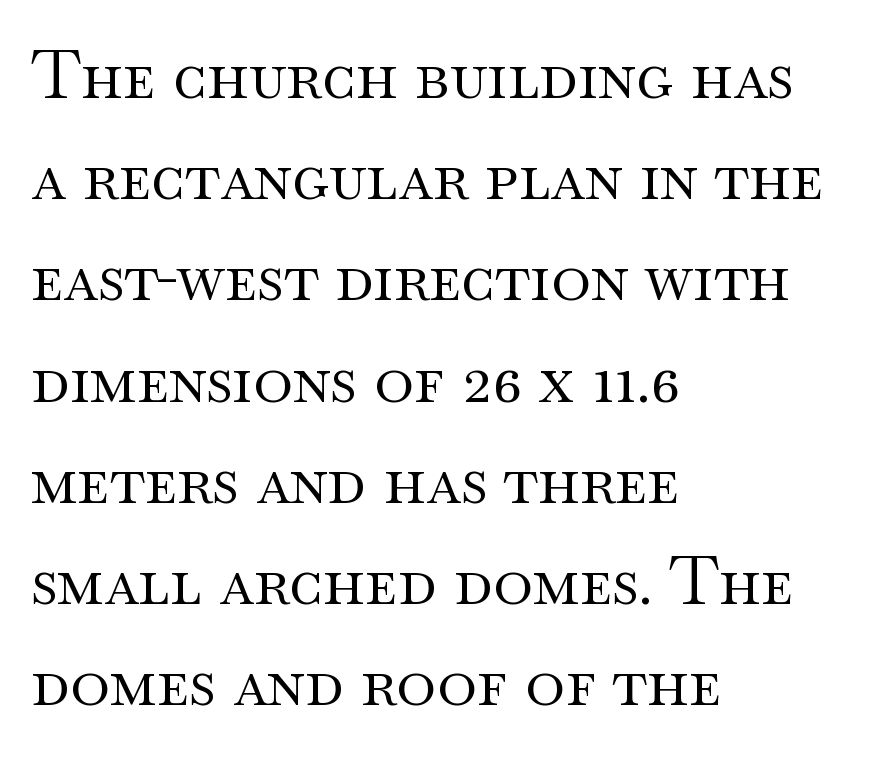
Q: Is the text bold? A: No.
Q: Is the text italic (slanted)? A: No, it is upright.
Q: Is the typeface a serif or a sans-serif typeface? A: Serif.
Q: Is the text underlined? A: No.
Q: How is the paragraph aligned? A: Left-aligned.
Q: Is the spacing between letters normal or unusually wide? A: Normal.
Q: Is the spacing between lines tight, normal or loose? A: Normal.
Q: Width (condensed, normal, or wide)? A: Wide.
Q: Stroke contrast? A: Medium.
Q: x-height? A: Small.
Q: Monospaced? A: No.
